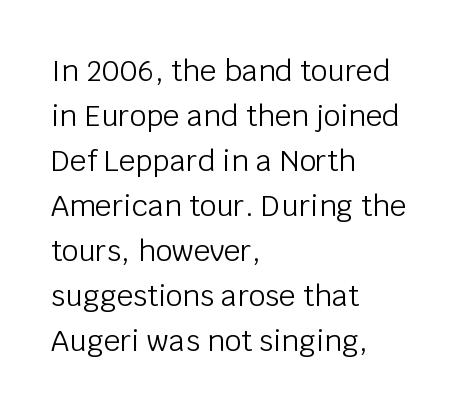
Q: Is the text bold? A: No.
Q: Is the text italic (slanted)? A: No, it is upright.
Q: Is the typeface a serif or a sans-serif typeface? A: Sans-serif.
Q: Is the text underlined? A: No.
Q: How is the paragraph aligned? A: Left-aligned.
Q: Is the spacing between letters normal or unusually wide? A: Normal.
Q: Is the spacing between lines tight, normal or loose? A: Normal.
Q: Width (condensed, normal, or wide)? A: Normal.
Q: Stroke contrast? A: Low.
Q: x-height? A: Large.
Q: Monospaced? A: No.
